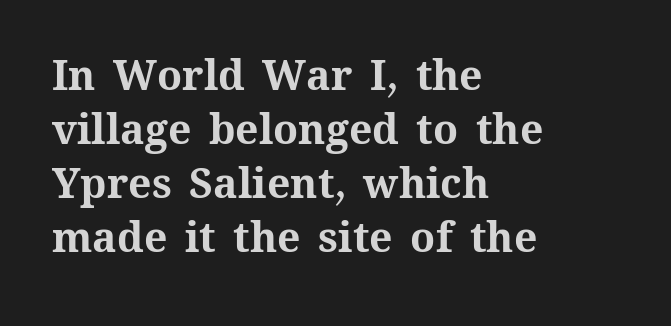
Character widths vary here, with narrow letters taking less room than wide ones. No italicization has been applied; the sample stays upright. The space directly below the letters is spotless. Regular leading. The rendering uses a bold face; every stroke is thick and dark. No extra tracking has been applied to these lines.
